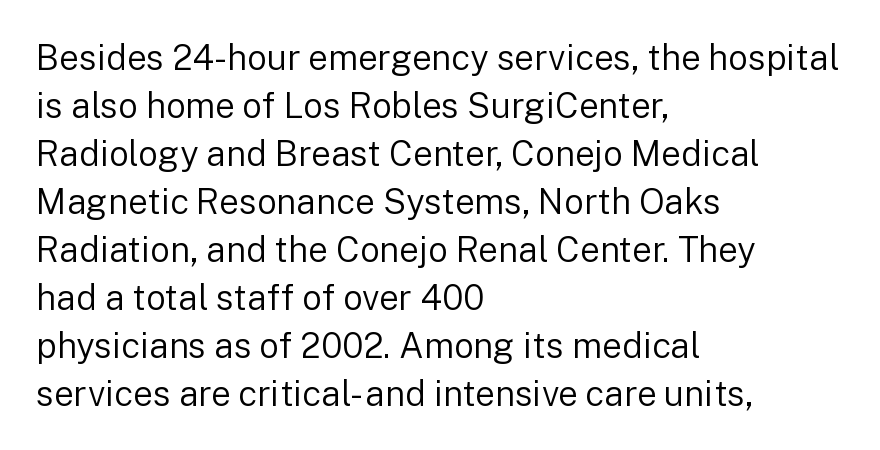
The image shows 35 px regular-weight sans-serif type, upright; set left-aligned, normal line spacing (1.37x), normal letter spacing, not underlined; low stroke contrast and a medium x-height.
